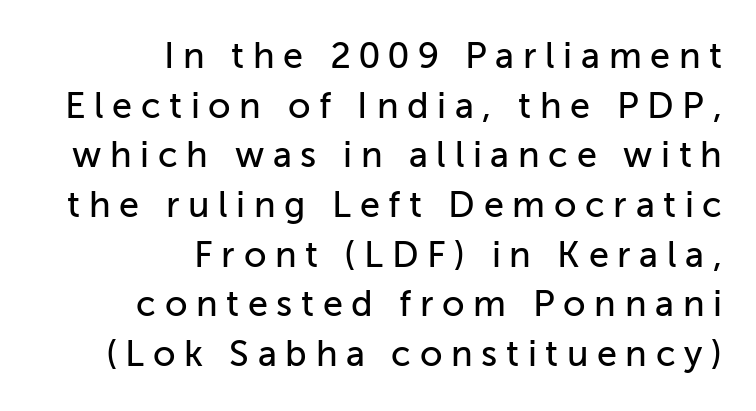
Q: Is the text italic (slanted)? A: No, it is upright.
Q: Is the typeface a serif or a sans-serif typeface? A: Sans-serif.
Q: Is the text underlined? A: No.
Q: How is the paragraph aligned? A: Right-aligned.
Q: Is the spacing between letters normal or unusually wide? A: Unusually wide.
Q: Is the spacing between lines tight, normal or loose? A: Normal.
Q: Width (condensed, normal, or wide)? A: Normal.
Q: Stroke contrast? A: Low.
Q: x-height? A: Medium.
Q: Monospaced? A: No.
